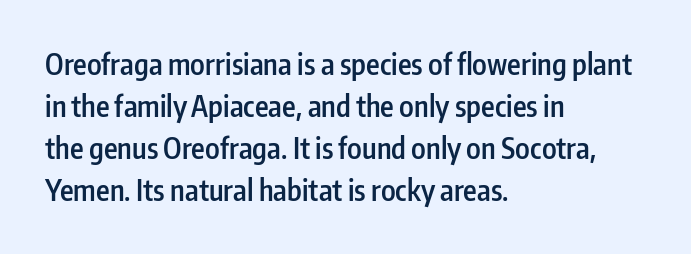
Q: Is the text bold? A: Semi-bold.
Q: Is the text italic (slanted)? A: No, it is upright.
Q: Is the typeface a serif or a sans-serif typeface? A: Sans-serif.
Q: Is the text underlined? A: No.
Q: How is the paragraph aligned? A: Left-aligned.
Q: Is the spacing between letters normal or unusually wide? A: Normal.
Q: Is the spacing between lines tight, normal or loose? A: Normal.
Q: Width (condensed, normal, or wide)? A: Condensed.
Q: Stroke contrast? A: Low.
Q: x-height? A: Medium.
Q: Monospaced? A: No.
